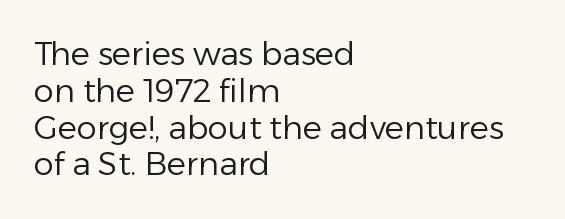
{"serif": "no", "italic": "no", "bold": "no", "weight": "regular", "width": "normal", "stroke_contrast": "low", "x_height": "medium", "monospaced": "no", "underline": "no", "align": "left", "line_spacing": "tight", "line_spacing_ratio": 1.15, "letter_spacing": "normal", "letter_spacing_em": 0.0, "glyph_px": 32}
